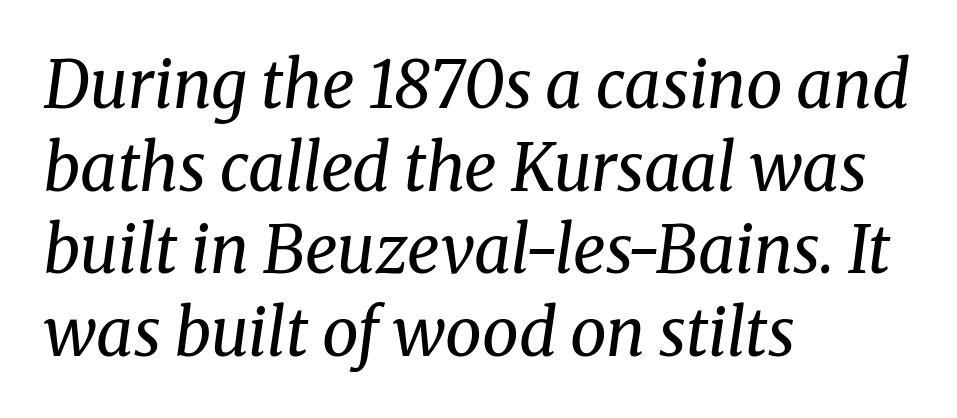
{"serif": "yes", "italic": "yes", "lean": "right", "slant_degrees": 8, "bold": "no", "weight": "regular", "width": "normal", "stroke_contrast": "medium", "x_height": "medium", "monospaced": "no", "underline": "no", "align": "left", "line_spacing": "normal", "line_spacing_ratio": 1.27, "letter_spacing": "normal", "letter_spacing_em": 0.0, "glyph_px": 65}
